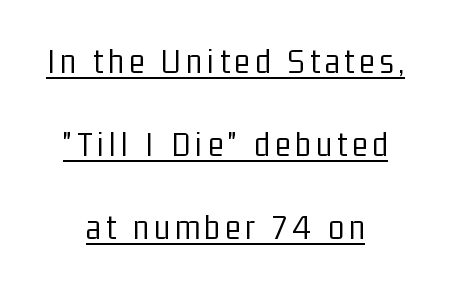
Glance below the letters and you will spot a drawn line. Typographically, this falls in the sans-serif category. The lines are quadded center. The passage shown stacks its lines with a broad gap. A typesetter would call this proportional, since set widths differ per character. Stroke mass is kept to a normal reading level or below.
